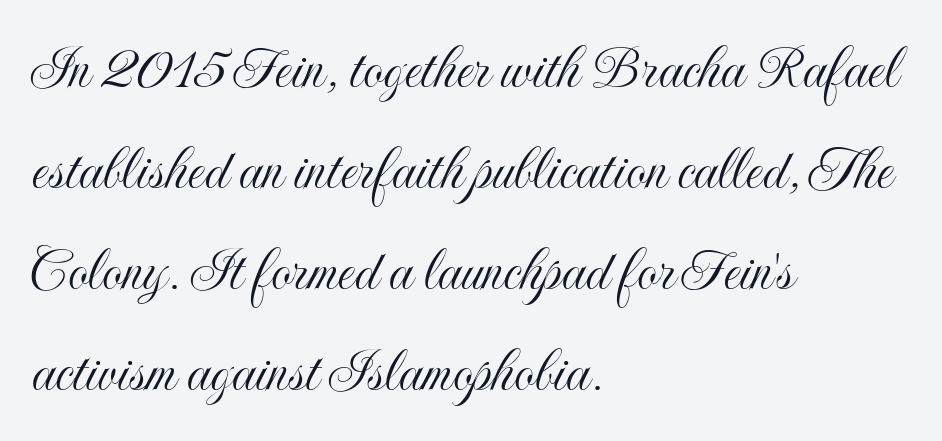
{"width": "condensed", "x_height": "small", "monospaced": "no", "underline": "no", "align": "left", "line_spacing": "normal", "line_spacing_ratio": 1.58, "letter_spacing": "normal", "letter_spacing_em": 0.0, "glyph_px": 64}
